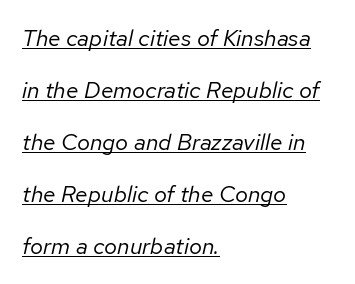
Q: Is the text bold? A: No.
Q: Is the text italic (slanted)? A: Yes, it leans right by about 12 degrees.
Q: Is the text underlined? A: Yes.
Q: How is the paragraph aligned? A: Left-aligned.
Q: Is the spacing between letters normal or unusually wide? A: Normal.
Q: Is the spacing between lines tight, normal or loose? A: Loose.
